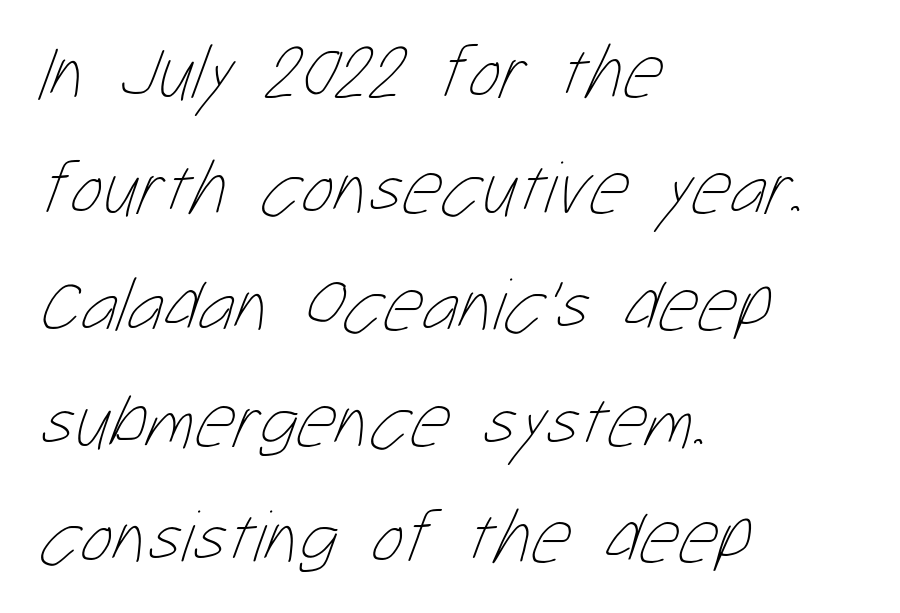
The image shows 76 px thin, condensed type; set left-aligned, normal line spacing (1.53x), normal letter spacing, not underlined; low stroke contrast and a medium x-height.
